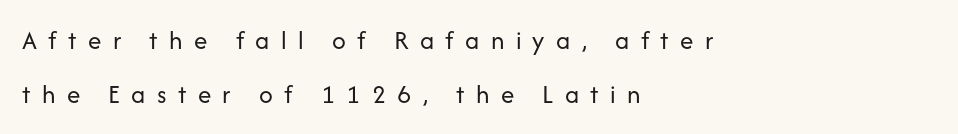
The typography opts for an upright posture over an oblique one. The lines are quadded left. The leading is generous, giving the passage an open texture. Decoration check: the copy has no underline.
